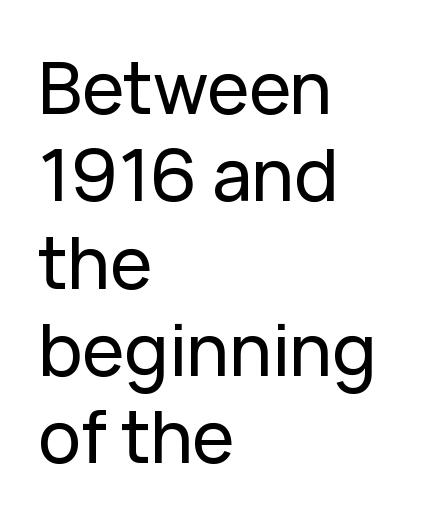
Varying glyph widths throughout — classic text-font behaviour. A sans-serif font was chosen for this passage. Does the lettering tilt? It doesn't — this is upright. Underline: absent. Nothing unusual about the tracking: characters are spaced as the font intends. In CSS terms this would be text-align: left.
